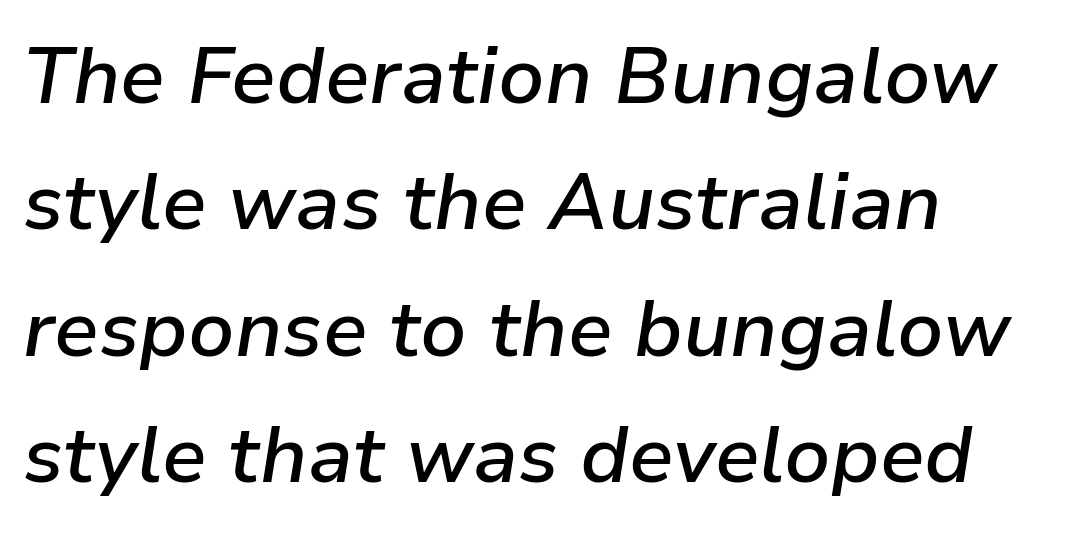
The image shows 79 px semibold type, italic (leaning right); set left-aligned, normal line spacing (1.6x), normal letter spacing, not underlined; low stroke contrast and a medium x-height.
